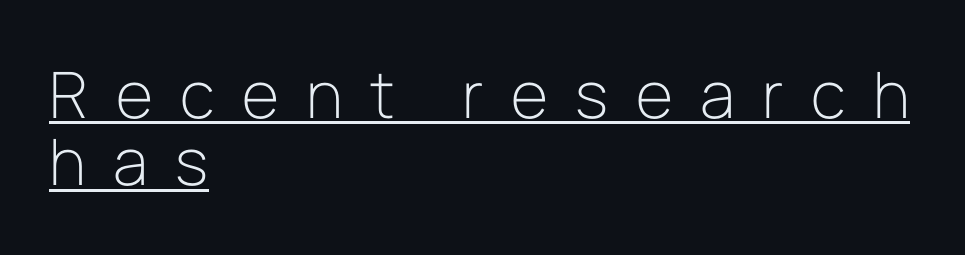
{"serif": "no", "italic": "no", "bold": "no", "weight": "light", "width": "normal", "stroke_contrast": "low", "x_height": "medium", "monospaced": "no", "underline": "yes", "align": "left", "line_spacing": "tight", "line_spacing_ratio": 1.05, "letter_spacing": "wide", "letter_spacing_em": 0.43, "glyph_px": 64}
